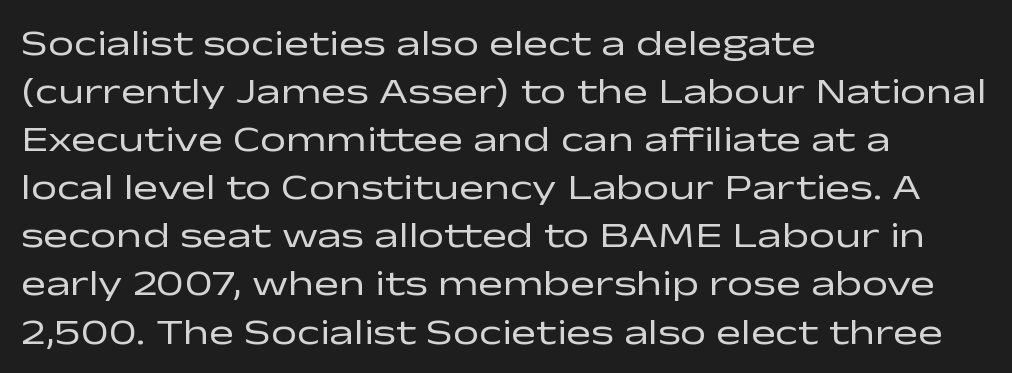
The image shows 37 px regular-weight, wide sans-serif type, upright; set left-aligned, normal line spacing (1.3x), normal letter spacing, not underlined; low stroke contrast and a medium x-height.
